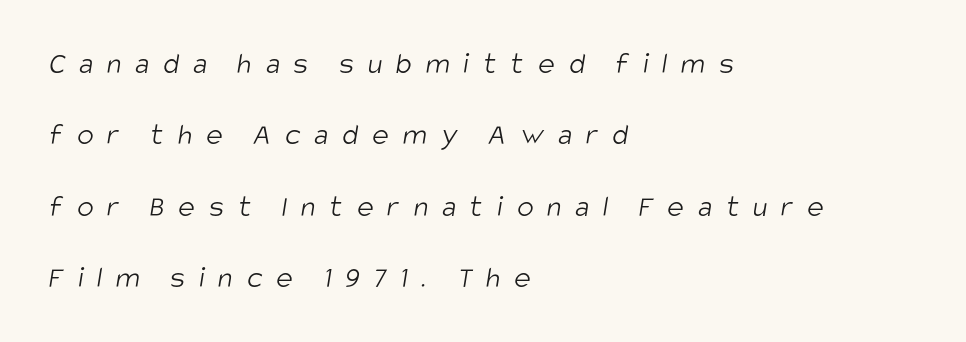
Q: Is the text bold? A: No.
Q: Is the typeface a serif or a sans-serif typeface? A: Sans-serif.
Q: Is the text underlined? A: No.
Q: How is the paragraph aligned? A: Left-aligned.
Q: Is the spacing between letters normal or unusually wide? A: Unusually wide.
Q: Is the spacing between lines tight, normal or loose? A: Loose.
Q: Width (condensed, normal, or wide)? A: Condensed.
Q: Stroke contrast? A: Low.
Q: x-height? A: Large.
Q: Monospaced? A: No.
